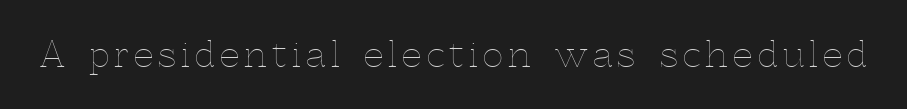
Q: Is the text bold? A: No.
Q: Is the text italic (slanted)? A: No, it is upright.
Q: Is the text underlined? A: No.
Q: Width (condensed, normal, or wide)? A: Normal.
Q: x-height? A: Medium.
Q: Monospaced? A: No.
